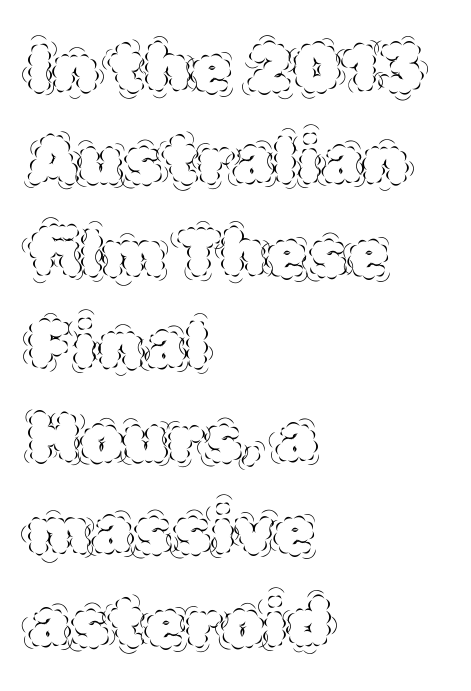
Glyph-to-glyph distance matches everyday printed text. Has an underline been added? It has not. The strokes are not fattened; the text isn't bold. Ordinary non-slanted type is in use. All the whitespace from short lines collects on the right. A typesetter would call this proportional, since set widths differ per character.
